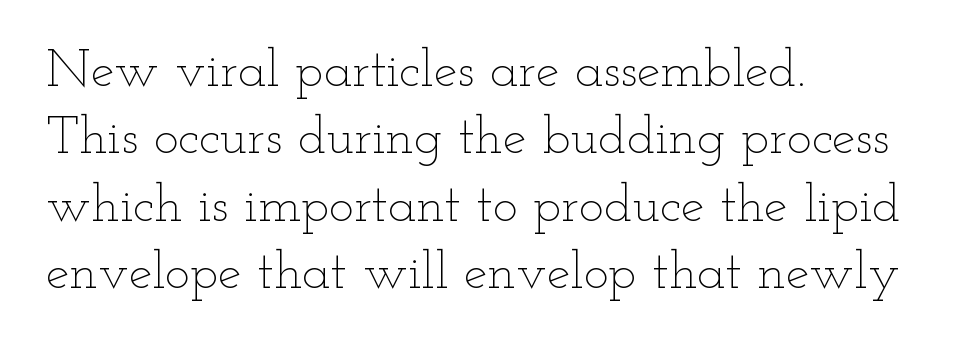
Q: Is the text bold? A: No.
Q: Is the text italic (slanted)? A: No, it is upright.
Q: Is the text underlined? A: No.
Q: How is the paragraph aligned? A: Left-aligned.
Q: Is the spacing between letters normal or unusually wide? A: Normal.
Q: Is the spacing between lines tight, normal or loose? A: Normal.
Q: Width (condensed, normal, or wide)? A: Wide.
Q: Stroke contrast? A: Low.
Q: x-height? A: Small.
Q: Monospaced? A: No.
